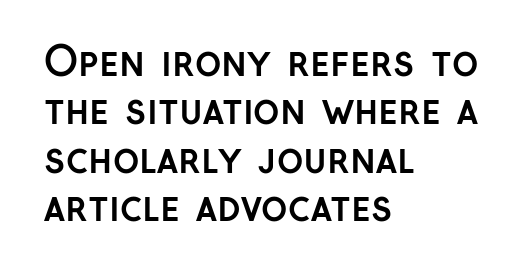
{"serif": "no", "italic": "no", "bold": "yes", "weight": "semibold", "width": "normal", "stroke_contrast": "low", "x_height": "medium", "monospaced": "no", "underline": "no", "align": "left", "line_spacing_ratio": 1.21, "letter_spacing": "normal", "letter_spacing_em": 0.0, "glyph_px": 40}
